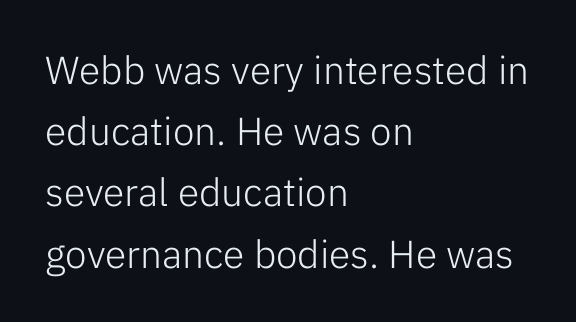
The image shows 39 px light sans-serif type, upright; set left-aligned, normal line spacing (1.57x), normal letter spacing, not underlined; low stroke contrast and a medium x-height.
